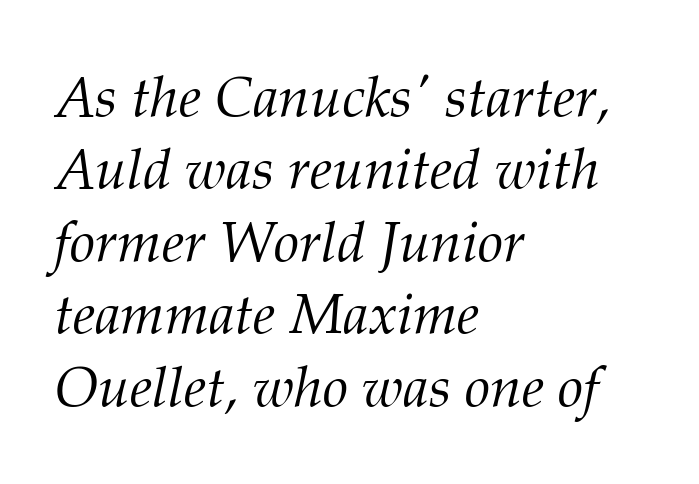
Q: Is the text bold? A: No.
Q: Is the text italic (slanted)? A: Yes, it leans right by about 12 degrees.
Q: Is the typeface a serif or a sans-serif typeface? A: Serif.
Q: Is the text underlined? A: No.
Q: How is the paragraph aligned? A: Left-aligned.
Q: Is the spacing between letters normal or unusually wide? A: Normal.
Q: Is the spacing between lines tight, normal or loose? A: Normal.
Q: Width (condensed, normal, or wide)? A: Normal.
Q: Stroke contrast? A: Medium.
Q: x-height? A: Medium.
Q: Monospaced? A: No.
